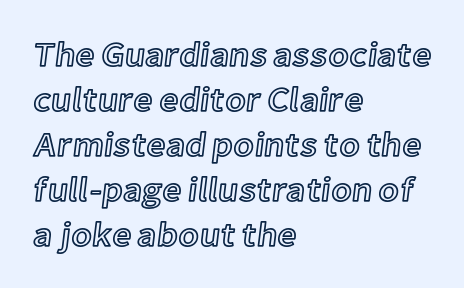
Varying glyph widths throughout — classic text-font behaviour. Caption: multi-line text, flush left, ragged right. Does extra space separate the letters? No, they use regular spacing. The line-height multiplier appears to be the usual default.
